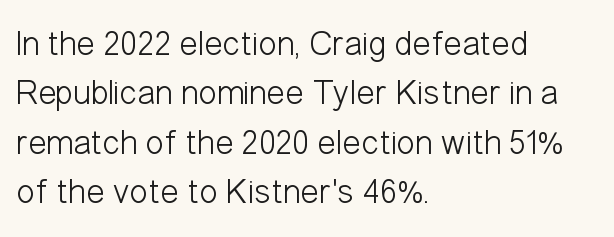
The image shows 35 px light, condensed sans-serif type, upright; set left-aligned, normal line spacing (1.41x), normal letter spacing, not underlined; low stroke contrast and a medium x-height.
